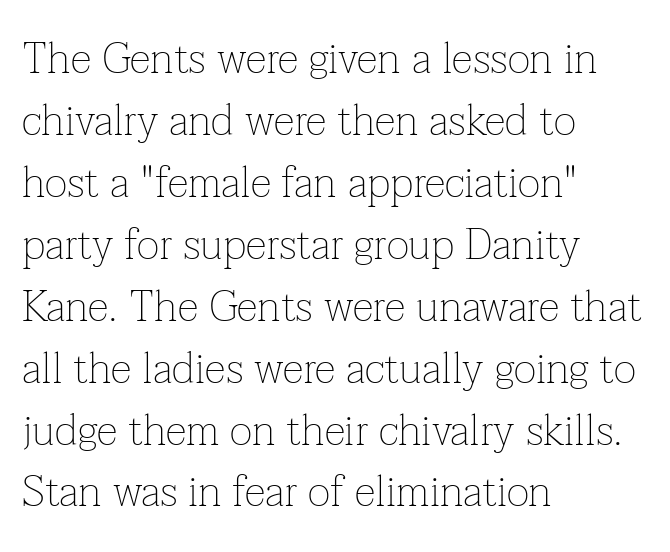
The image shows 43 px thin serif type, upright; set left-aligned, normal line spacing (1.44x), normal letter spacing, not underlined; low stroke contrast and a medium x-height.
